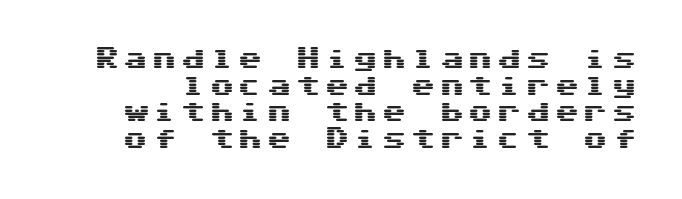
Rows of type sit shoulder to shoulder in the vertical direction. Notice how the stems are strictly vertical — no italics here. Each row of text sits above clean, open space.
